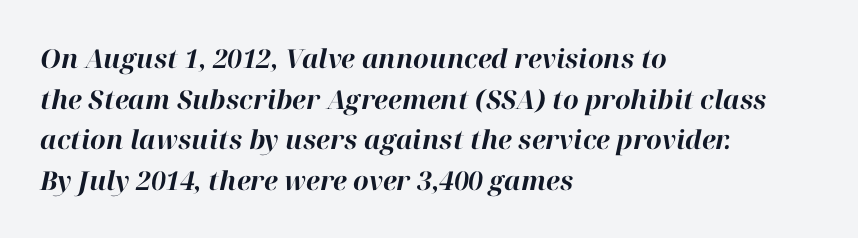
Would a proofreader flag this as italicized? Yes. These lines keep a tight, regular rhythm from letter to letter. Check the space under the baseline: it is left empty. In CSS terms this would be text-align: left.
